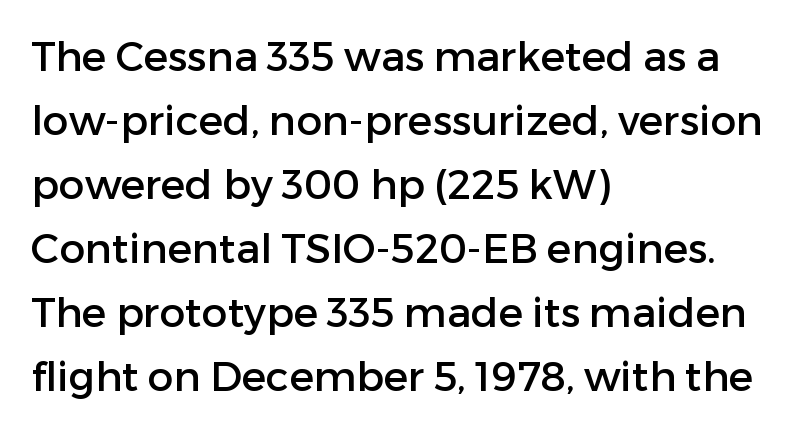
Q: Is the text italic (slanted)? A: No, it is upright.
Q: Is the typeface a serif or a sans-serif typeface? A: Sans-serif.
Q: Is the text underlined? A: No.
Q: How is the paragraph aligned? A: Left-aligned.
Q: Is the spacing between letters normal or unusually wide? A: Normal.
Q: Is the spacing between lines tight, normal or loose? A: Normal.
Q: Width (condensed, normal, or wide)? A: Normal.
Q: Stroke contrast? A: Low.
Q: x-height? A: Medium.
Q: Monospaced? A: No.
